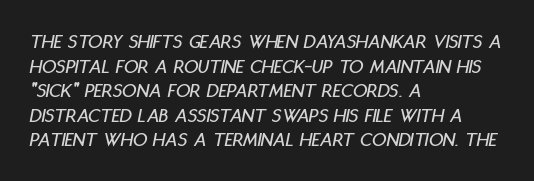
Q: Is the text italic (slanted)? A: Yes, it leans right by about 11 degrees.
Q: Is the text underlined? A: No.
Q: How is the paragraph aligned? A: Left-aligned.
Q: Is the spacing between letters normal or unusually wide? A: Normal.
